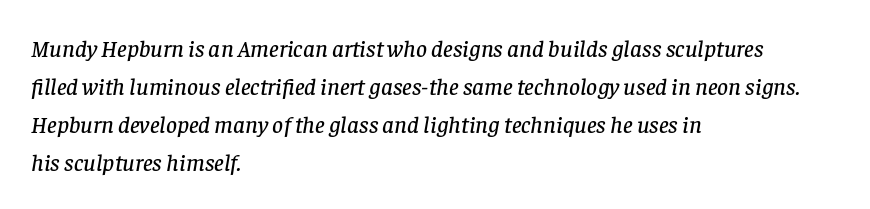
Q: Is the text italic (slanted)? A: Yes, it leans right by about 8 degrees.
Q: Is the text underlined? A: No.
Q: How is the paragraph aligned? A: Left-aligned.
Q: Is the spacing between letters normal or unusually wide? A: Normal.
Q: Is the spacing between lines tight, normal or loose? A: Normal.
